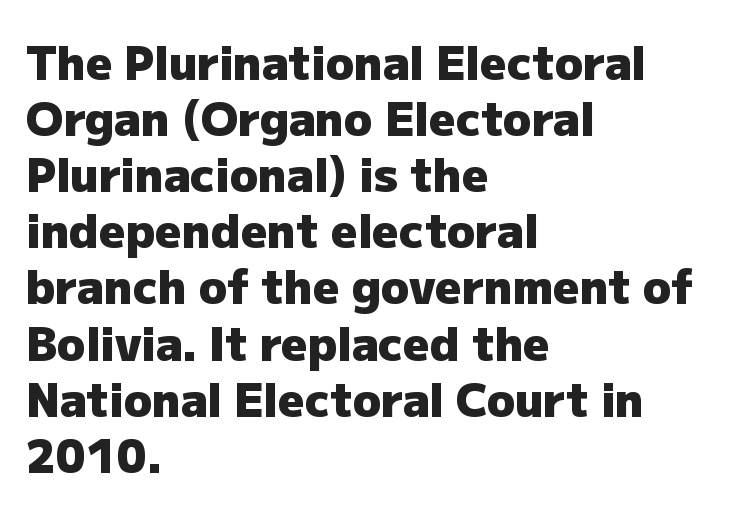
{"serif": "no", "italic": "no", "bold": "yes", "weight": "heavy", "width": "normal", "stroke_contrast": "low", "x_height": "medium", "monospaced": "no", "underline": "no", "align": "left", "line_spacing_ratio": 1.22, "letter_spacing": "normal", "letter_spacing_em": 0.0, "glyph_px": 46}
